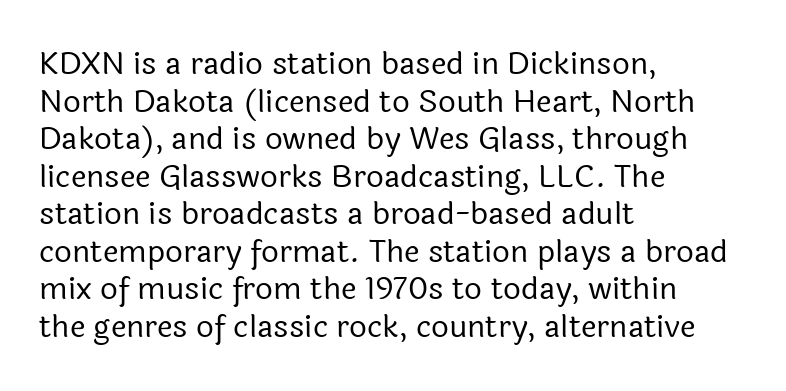
Q: Is the text bold? A: No.
Q: Is the text italic (slanted)? A: No, it is upright.
Q: Is the typeface a serif or a sans-serif typeface? A: Sans-serif.
Q: Is the text underlined? A: No.
Q: How is the paragraph aligned? A: Left-aligned.
Q: Is the spacing between letters normal or unusually wide? A: Normal.
Q: Width (condensed, normal, or wide)? A: Normal.
Q: x-height? A: Medium.
Q: Monospaced? A: No.
